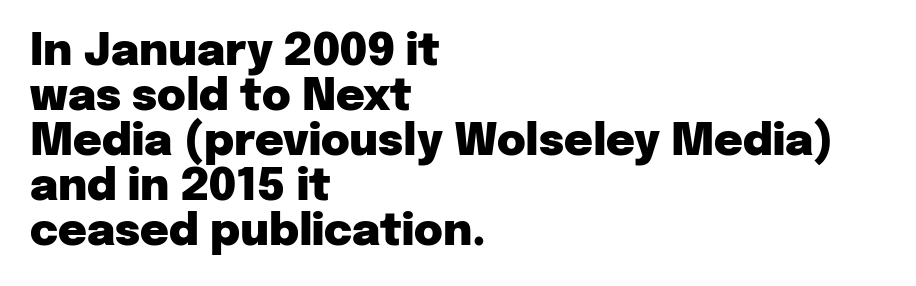
Q: Is the text bold? A: Yes.
Q: Is the text italic (slanted)? A: No, it is upright.
Q: Is the typeface a serif or a sans-serif typeface? A: Sans-serif.
Q: Is the text underlined? A: No.
Q: How is the paragraph aligned? A: Left-aligned.
Q: Is the spacing between letters normal or unusually wide? A: Normal.
Q: Is the spacing between lines tight, normal or loose? A: Tight.
Q: Width (condensed, normal, or wide)? A: Normal.
Q: Stroke contrast? A: Low.
Q: x-height? A: Medium.
Q: Monospaced? A: No.
